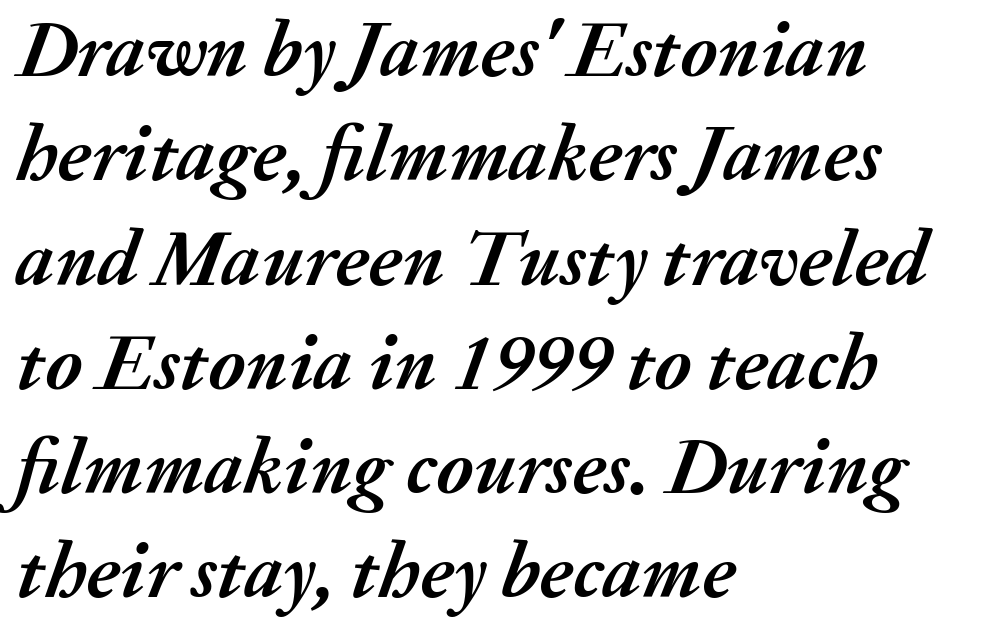
{"italic": "yes", "lean": "right", "slant_degrees": 20, "bold": "yes", "weight": "semibold", "width": "normal", "stroke_contrast": "medium", "x_height": "medium", "monospaced": "no", "underline": "no", "align": "left", "line_spacing": "normal", "line_spacing_ratio": 1.32, "letter_spacing": "normal", "letter_spacing_em": 0.0, "glyph_px": 79}
